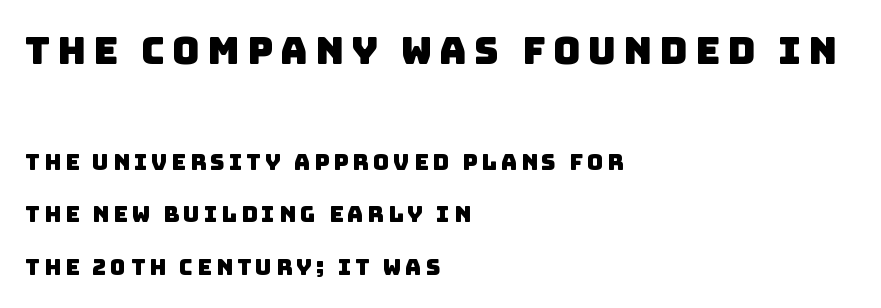
Underline: absent. Is this a sans? Yes — the strokes have no serifs. These lines are rendered in a variable-pitch font. Successive baselines arrive slowly, with a big drop between each. Compared with a centered layout, this one pins lines to the left instead.
